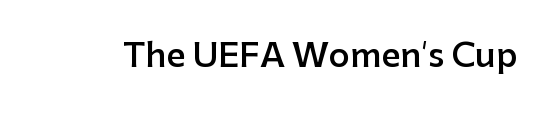
The image shows 33 px semibold sans-serif type, upright; set normal letter spacing, not underlined; low stroke contrast and a medium x-height.
